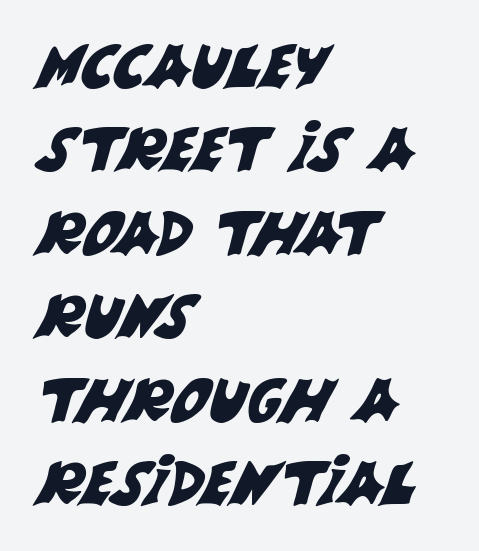
{"serif": "no", "width": "normal", "stroke_contrast": "medium", "x_height": "large", "monospaced": "no", "underline": "no", "align": "left", "line_spacing": "normal", "line_spacing_ratio": 1.39, "letter_spacing": "normal", "letter_spacing_em": 0.0, "glyph_px": 60}
